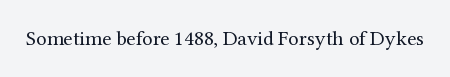
Q: Is the text bold? A: No.
Q: Is the text italic (slanted)? A: No, it is upright.
Q: Is the text underlined? A: No.
Q: Is the spacing between letters normal or unusually wide? A: Normal.
